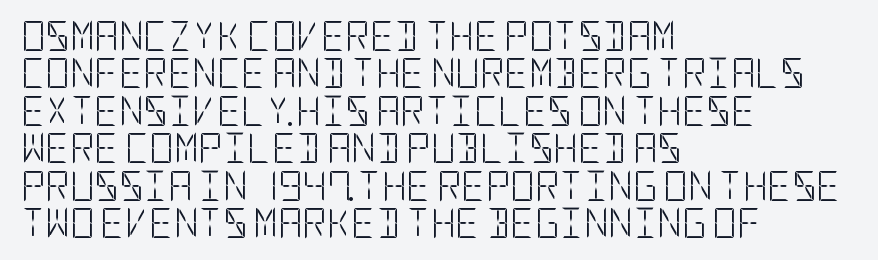
The image shows 30 px light, condensed sans-serif type, upright; set left-aligned, normal line spacing (1.25x), normal letter spacing, not underlined; low stroke contrast and a large x-height.
